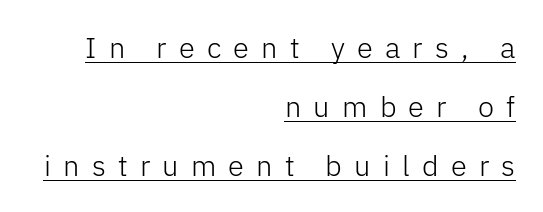
The image shows 29 px light sans-serif type, upright; set right-aligned, loose line spacing (2.03x), unusually wide letter spacing (+0.42 em), underlined; low stroke contrast and a medium x-height.
